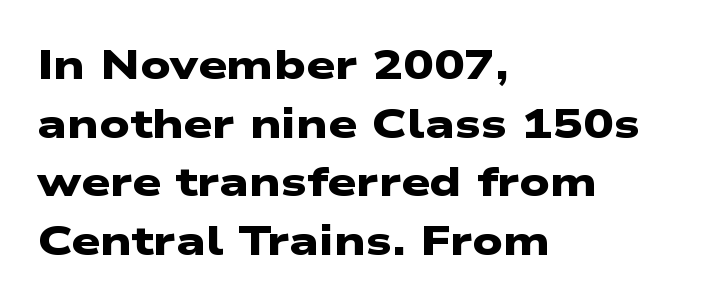
Q: Is the text bold? A: Yes.
Q: Is the typeface a serif or a sans-serif typeface? A: Sans-serif.
Q: Is the text underlined? A: No.
Q: How is the paragraph aligned? A: Left-aligned.
Q: Is the spacing between letters normal or unusually wide? A: Normal.
Q: Is the spacing between lines tight, normal or loose? A: Normal.
Q: Width (condensed, normal, or wide)? A: Wide.
Q: Stroke contrast? A: Low.
Q: x-height? A: Medium.
Q: Monospaced? A: No.
